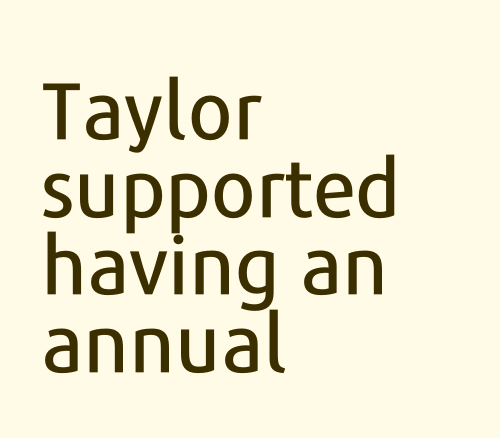
The image shows 80 px sans-serif type, upright; set left-aligned, tight line spacing (0.97x), normal letter spacing, not underlined; low stroke contrast and a medium x-height.
